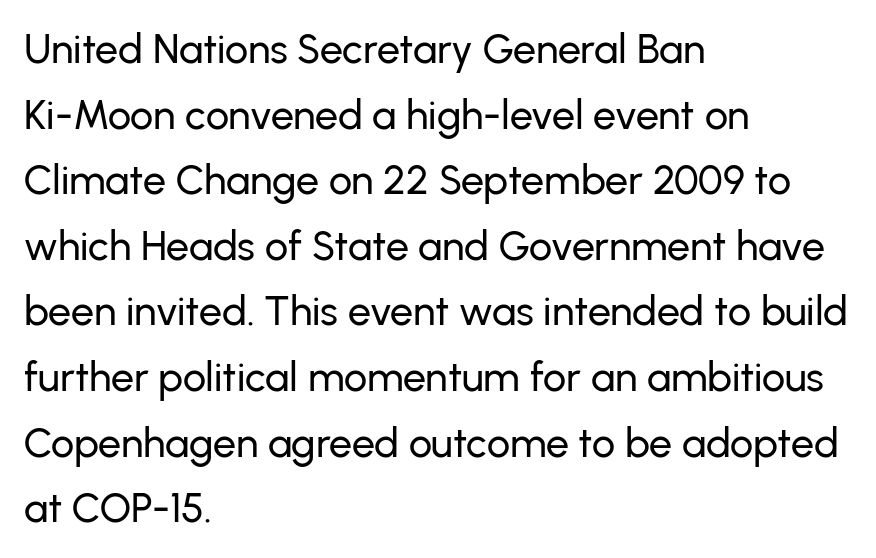
{"serif": "no", "italic": "no", "width": "normal", "stroke_contrast": "low", "x_height": "medium", "monospaced": "no", "underline": "no", "align": "left", "line_spacing": "normal", "line_spacing_ratio": 1.6, "letter_spacing": "normal", "letter_spacing_em": 0.0, "glyph_px": 41}
